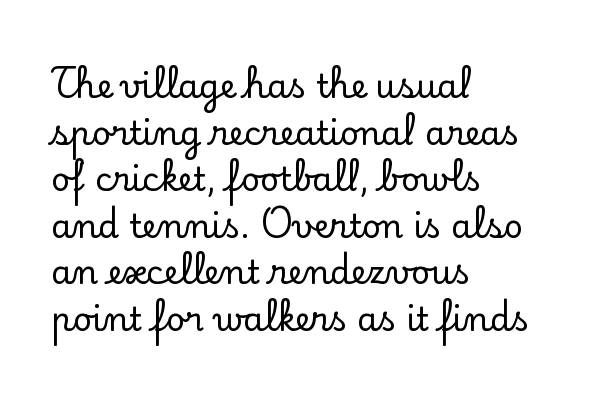
Q: Is the text italic (slanted)? A: No, it is upright.
Q: Is the typeface a serif or a sans-serif typeface? A: Serif.
Q: Is the text underlined? A: No.
Q: How is the paragraph aligned? A: Left-aligned.
Q: Is the spacing between letters normal or unusually wide? A: Normal.
Q: Is the spacing between lines tight, normal or loose? A: Normal.
Q: Width (condensed, normal, or wide)? A: Normal.
Q: Stroke contrast? A: Low.
Q: x-height? A: Small.
Q: Monospaced? A: No.
